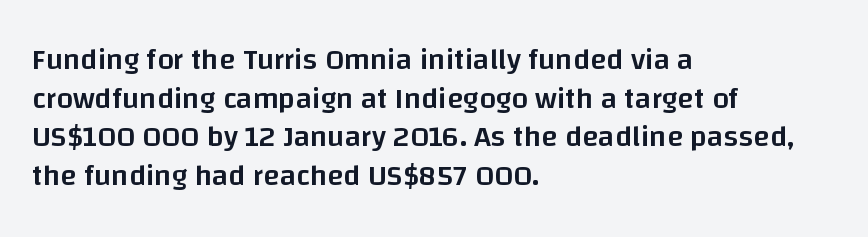
{"serif": "no", "italic": "no", "bold": "semi", "weight": "semibold", "width": "normal", "stroke_contrast": "low", "x_height": "large", "monospaced": "no", "underline": "no", "align": "left", "line_spacing": "normal", "line_spacing_ratio": 1.29, "letter_spacing": "normal", "letter_spacing_em": 0.0, "glyph_px": 30}
